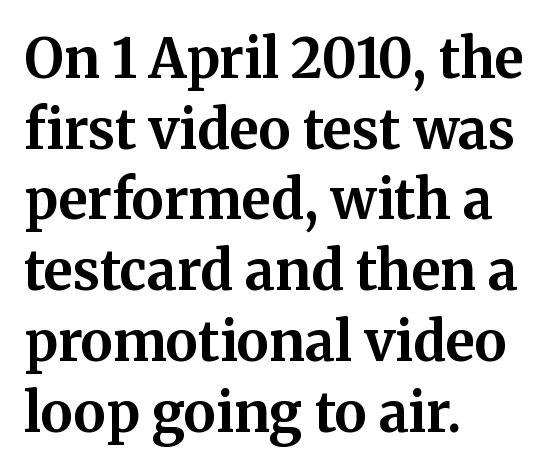
Q: Is the text bold? A: Yes.
Q: Is the text italic (slanted)? A: No, it is upright.
Q: Is the typeface a serif or a sans-serif typeface? A: Serif.
Q: Is the text underlined? A: No.
Q: How is the paragraph aligned? A: Left-aligned.
Q: Is the spacing between letters normal or unusually wide? A: Normal.
Q: Is the spacing between lines tight, normal or loose? A: Normal.
Q: Width (condensed, normal, or wide)? A: Normal.
Q: Stroke contrast? A: Medium.
Q: x-height? A: Medium.
Q: Monospaced? A: No.
